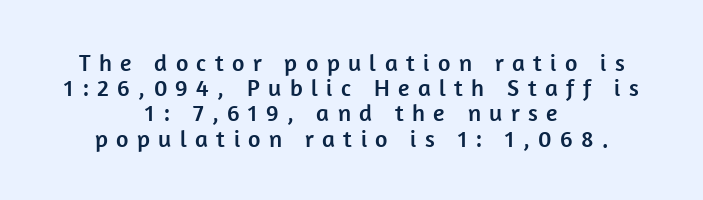
Check under the words: just untouched page. In terms of posture, this sample is upright. Is the letter spacing exaggerated? Yes — the characters are pushed far apart. These lines huddle together more closely than default settings would place them.
